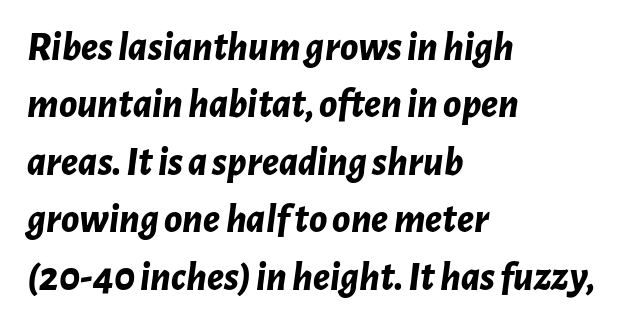
No extra tracking has been applied to these lines. Proportional: the letters do not fall into vertical columns. Where is the straight margin? On the left. Emphasis by weight is at full strength: bold.
